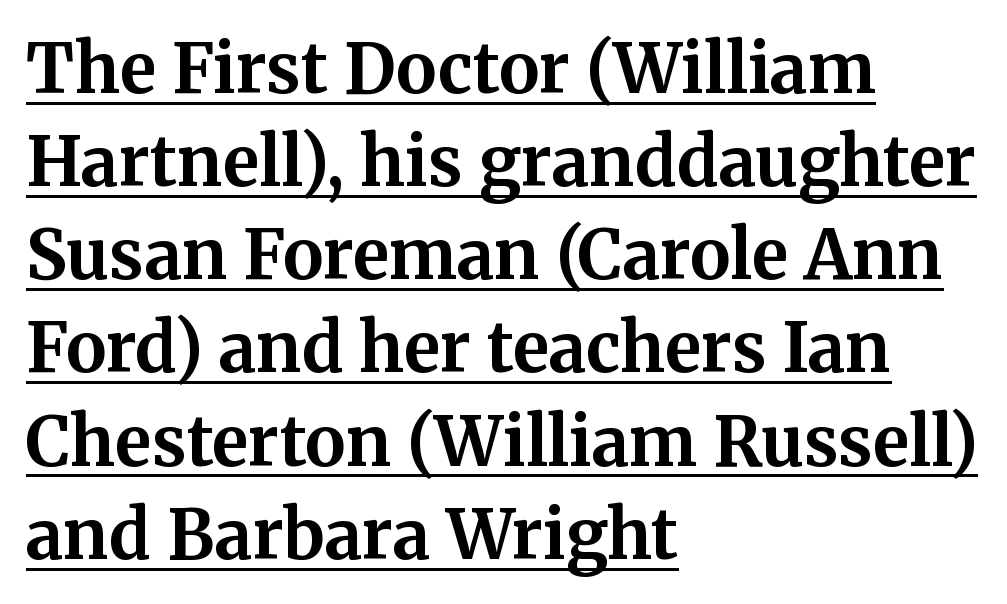
{"serif": "yes", "italic": "no", "bold": "yes", "weight": "bold", "width": "normal", "stroke_contrast": "medium", "x_height": "medium", "monospaced": "no", "underline": "yes", "align": "left", "line_spacing": "normal", "line_spacing_ratio": 1.37, "letter_spacing": "normal", "letter_spacing_em": 0.0, "glyph_px": 68}
